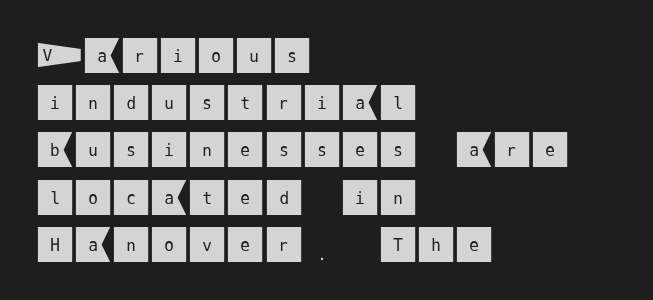
Q: Is the text italic (slanted)? A: No, it is upright.
Q: Is the typeface a serif or a sans-serif typeface? A: Sans-serif.
Q: Is the text underlined? A: No.
Q: How is the paragraph aligned? A: Left-aligned.
Q: Is the spacing between letters normal or unusually wide? A: Normal.
Q: Width (condensed, normal, or wide)? A: Normal.
Q: Stroke contrast? A: Medium.
Q: x-height? A: Large.
